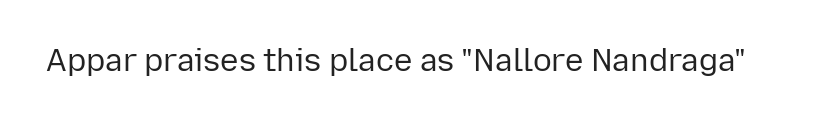
Q: Is the text bold? A: No.
Q: Is the text italic (slanted)? A: No, it is upright.
Q: Is the typeface a serif or a sans-serif typeface? A: Sans-serif.
Q: Is the text underlined? A: No.
Q: Is the spacing between letters normal or unusually wide? A: Normal.
Q: Width (condensed, normal, or wide)? A: Normal.
Q: Stroke contrast? A: Low.
Q: x-height? A: Medium.
Q: Monospaced? A: No.
